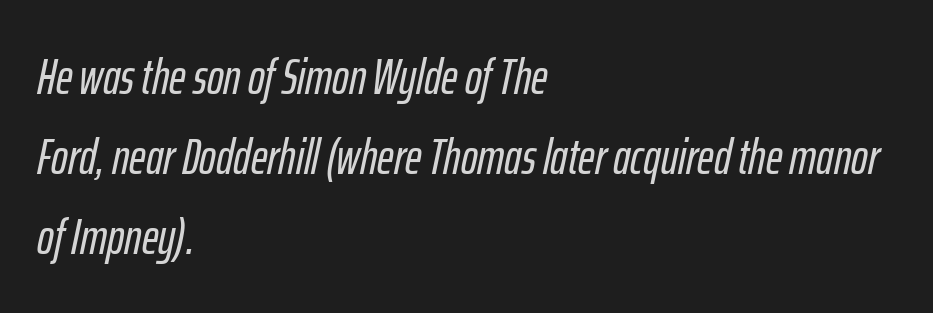
{"italic": "yes", "lean": "right", "slant_degrees": 12, "width": "condensed", "stroke_contrast": "low", "x_height": "medium", "monospaced": "no", "underline": "no", "align": "left", "line_spacing": "normal", "line_spacing_ratio": 1.6, "letter_spacing": "normal", "letter_spacing_em": 0.0, "glyph_px": 50}
